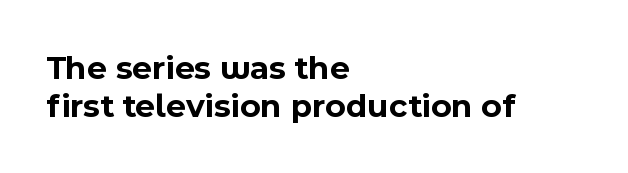
{"serif": "no", "italic": "no", "bold": "yes", "weight": "bold", "width": "normal", "x_height": "medium", "monospaced": "no", "underline": "no", "align": "left", "line_spacing": "tight", "line_spacing_ratio": 1.12, "letter_spacing": "normal", "letter_spacing_em": 0.0, "glyph_px": 34}
